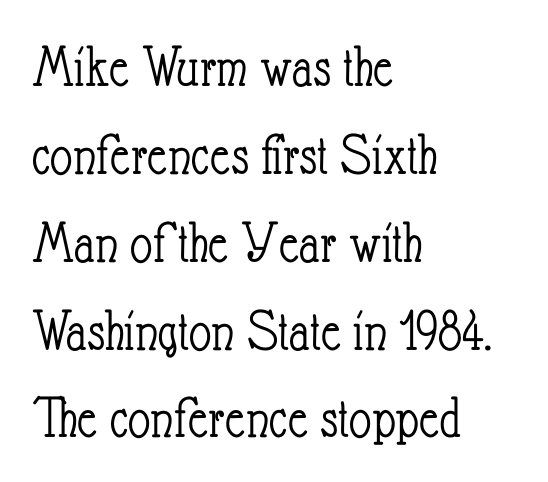
{"italic": "no", "bold": "no", "weight": "light", "width": "condensed", "stroke_contrast": "low", "x_height": "small", "monospaced": "no", "underline": "no", "align": "left", "line_spacing": "normal", "line_spacing_ratio": 1.44, "letter_spacing": "normal", "letter_spacing_em": 0.0, "glyph_px": 61}
